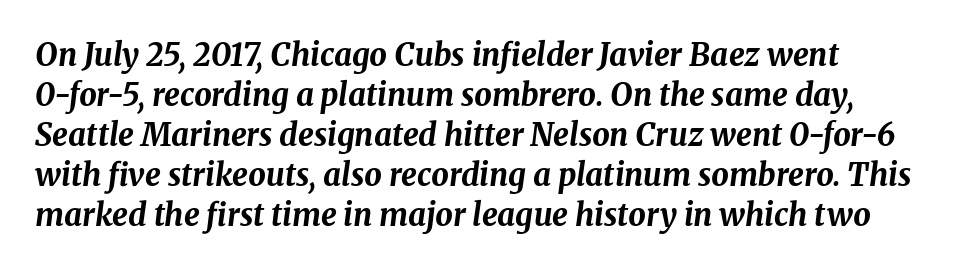
Q: Is the text bold? A: Yes.
Q: Is the text italic (slanted)? A: Yes, it leans right by about 8 degrees.
Q: Is the text underlined? A: No.
Q: How is the paragraph aligned? A: Left-aligned.
Q: Is the spacing between letters normal or unusually wide? A: Normal.
Q: Is the spacing between lines tight, normal or loose? A: Normal.
Q: Width (condensed, normal, or wide)? A: Normal.
Q: Stroke contrast? A: Medium.
Q: x-height? A: Medium.
Q: Monospaced? A: No.
